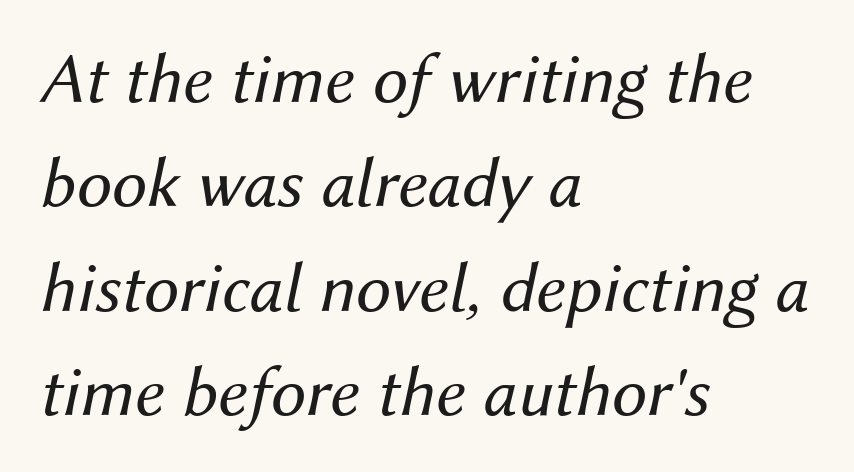
Q: Is the text bold? A: No.
Q: Is the text italic (slanted)? A: Yes, it leans right by about 12 degrees.
Q: Is the text underlined? A: No.
Q: How is the paragraph aligned? A: Left-aligned.
Q: Is the spacing between letters normal or unusually wide? A: Normal.
Q: Is the spacing between lines tight, normal or loose? A: Normal.
Q: Width (condensed, normal, or wide)? A: Normal.
Q: Stroke contrast? A: Medium.
Q: x-height? A: Medium.
Q: Monospaced? A: No.
